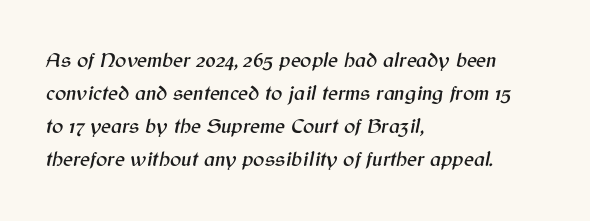
The image shows 21 px text type, italic (leaning right); set left-aligned, normal line spacing (1.57x), normal letter spacing, not underlined.
